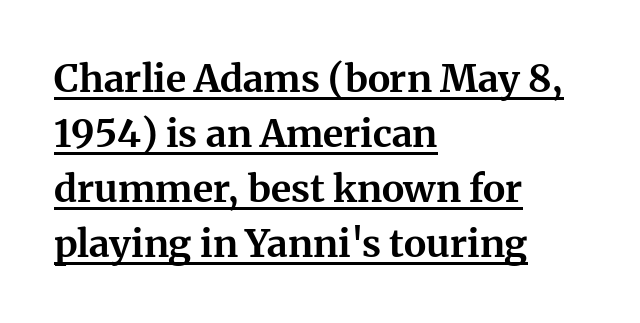
{"serif": "yes", "italic": "no", "bold": "yes", "weight": "bold", "width": "normal", "stroke_contrast": "medium", "x_height": "medium", "monospaced": "no", "underline": "yes", "align": "left", "line_spacing": "normal", "line_spacing_ratio": 1.45, "letter_spacing": "normal", "letter_spacing_em": 0.0, "glyph_px": 38}
